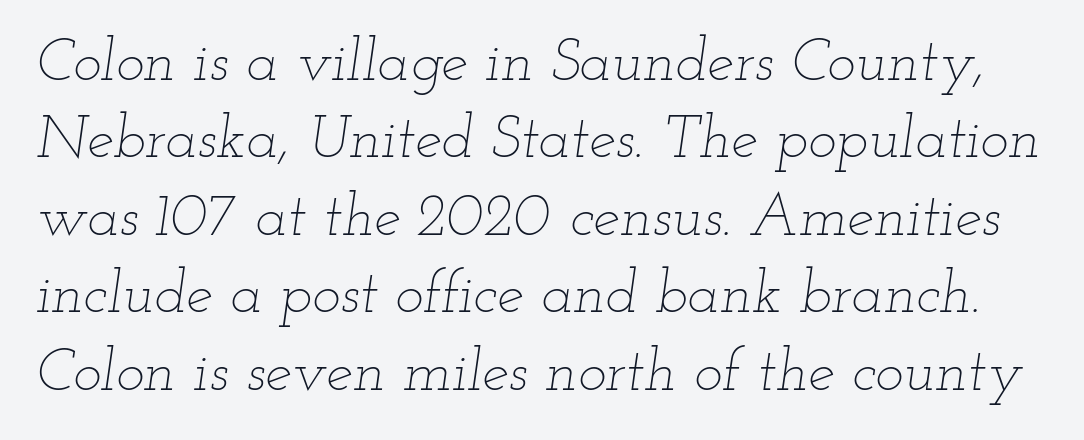
{"italic": "yes", "lean": "right", "slant_degrees": 12, "bold": "no", "weight": "thin", "width": "wide", "stroke_contrast": "low", "x_height": "small", "monospaced": "no", "underline": "no", "line_spacing": "normal", "line_spacing_ratio": 1.29, "letter_spacing": "normal", "letter_spacing_em": 0.0, "glyph_px": 60}
